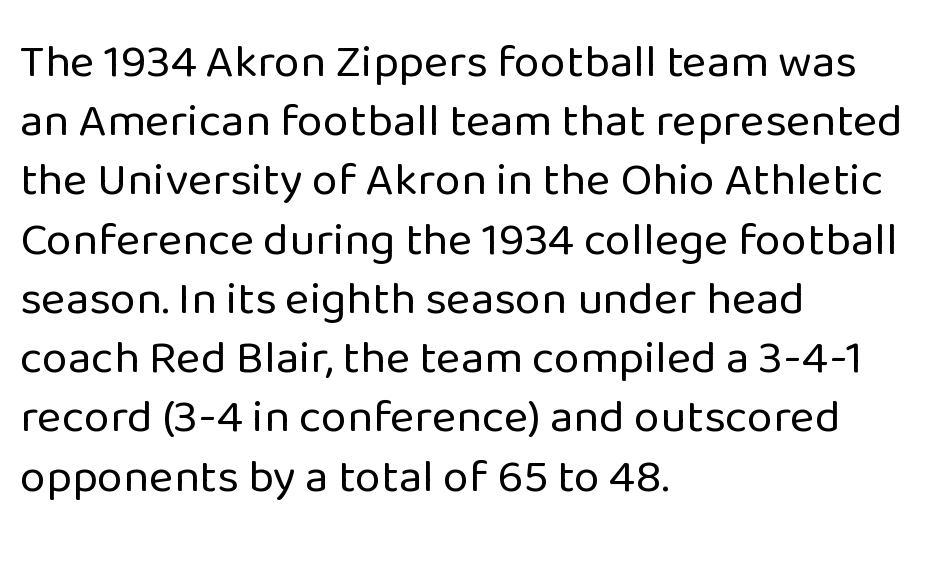
Standard letterfit; no display-style spreading of the glyphs. Type style note: lacks serifs. A quiet, ordinary-to-light weight characterises the typeface. The letters advance in unequal steps, a hallmark of proportional type. Beneath every word, the page is bare.
